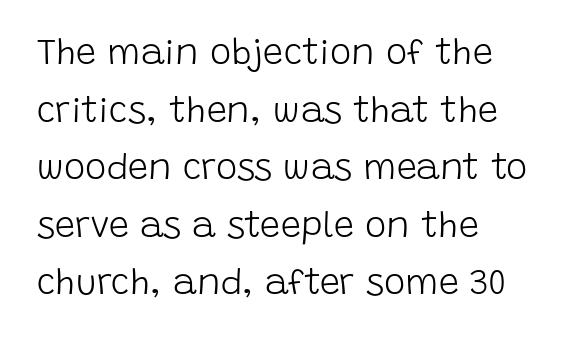
The image shows 36 px light sans-serif type, upright; set left-aligned, normal line spacing (1.6x), normal letter spacing, not underlined; low stroke contrast and a large x-height.
